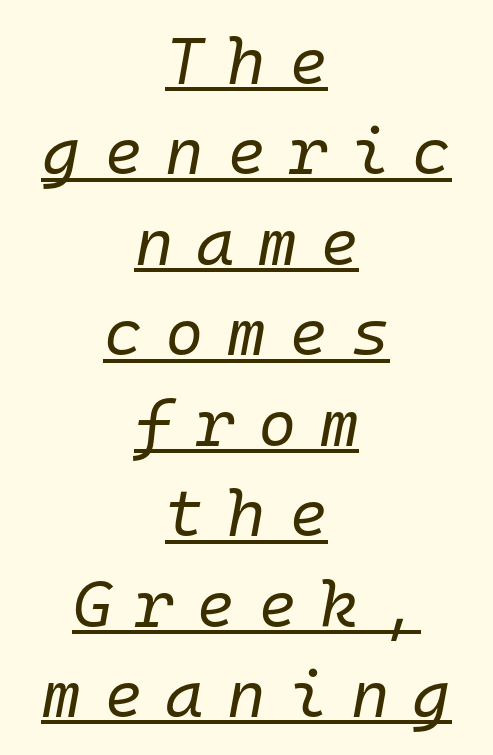
The image shows 66 px regular-weight type, italic (leaning right), monospaced; set centered, normal line spacing (1.37x), unusually wide letter spacing (+0.35 em), underlined; low stroke contrast and a medium x-height.
